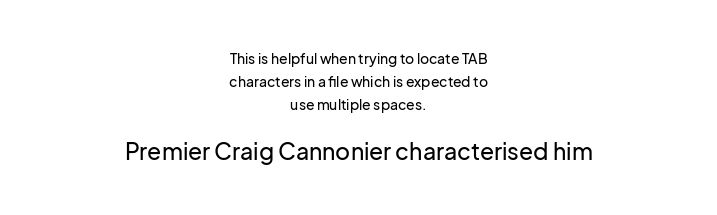
{"italic": "no", "underline": "no", "align": "center", "line_spacing": "normal", "line_spacing_ratio": 1.63, "letter_spacing": "normal", "letter_spacing_em": 0.0, "larger_block": "second", "size_ratio": 1.64, "glyph_px": 23}
